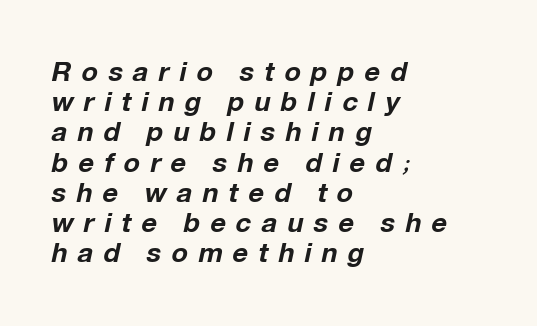
Q: Is the text bold? A: Yes.
Q: Is the text italic (slanted)? A: Yes, it leans right by about 12 degrees.
Q: Is the text underlined? A: No.
Q: How is the paragraph aligned? A: Left-aligned.
Q: Is the spacing between letters normal or unusually wide? A: Unusually wide.
Q: Is the spacing between lines tight, normal or loose? A: Tight.
